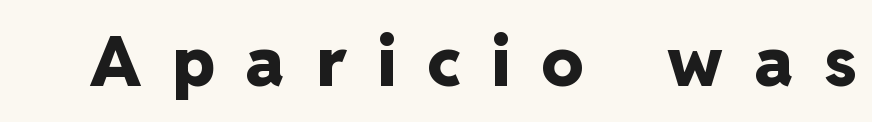
Style check: upright. The letters advance in unequal steps, a hallmark of proportional type. Bare-footed words on every line. The typesetting leans heavy: a genuine bold. The gaps between neighbouring characters are conspicuously large.
